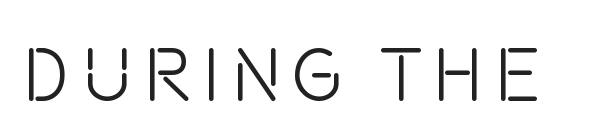
No letter is thick-stroked: the sample isn't bold. Plain, unruled lines of type. Do the characters align in a grid? No, the font is proportional. The text was rendered using a sans face with plain stroke endings. Designer's note — italics off, roman on.
